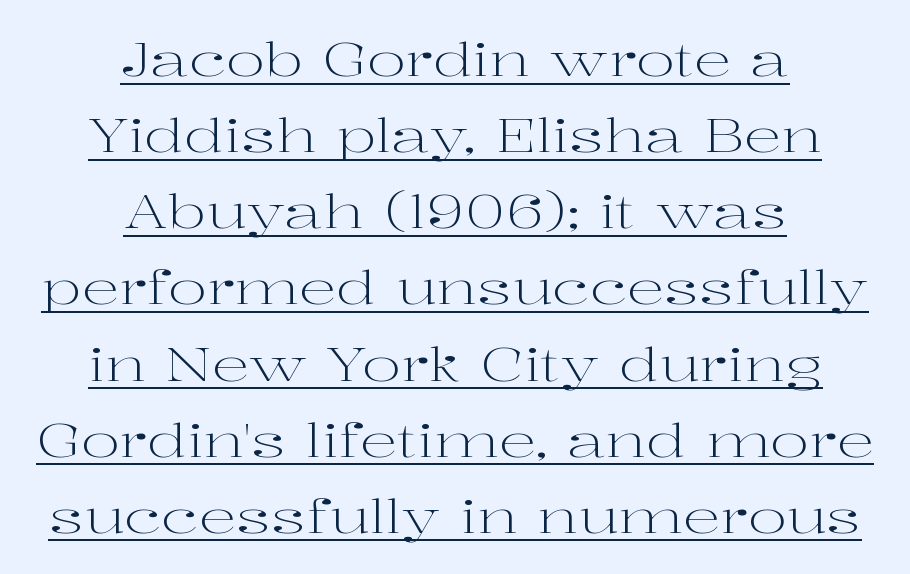
Does the lettering tilt? It doesn't — this is upright. The rendering uses natural spacing where letterforms have individual widths. Classification — serif. Emphasis is given by a line drawn under the lettering.
